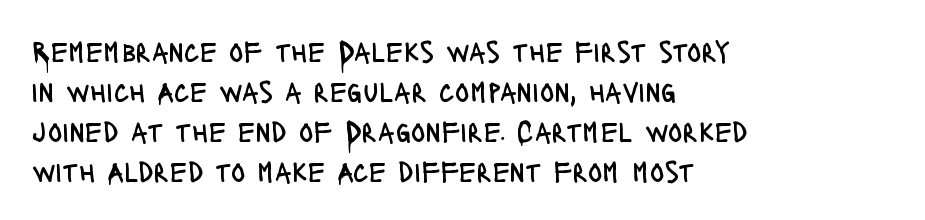
Vertical spacing — default. Anything drawn beneath the words? Only blank space. Horizontally, the lines are justified to the leading edge only. How are the letters spaced? Ordinarily, with no added tracking. The passage shown is typeset with a sans-serif family.
